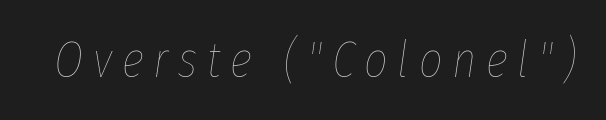
{"italic": "yes", "lean": "right", "slant_degrees": 8, "bold": "no", "weight": "thin", "width": "condensed", "stroke_contrast": "low", "x_height": "medium", "monospaced": "no", "underline": "no", "glyph_px": 51}
